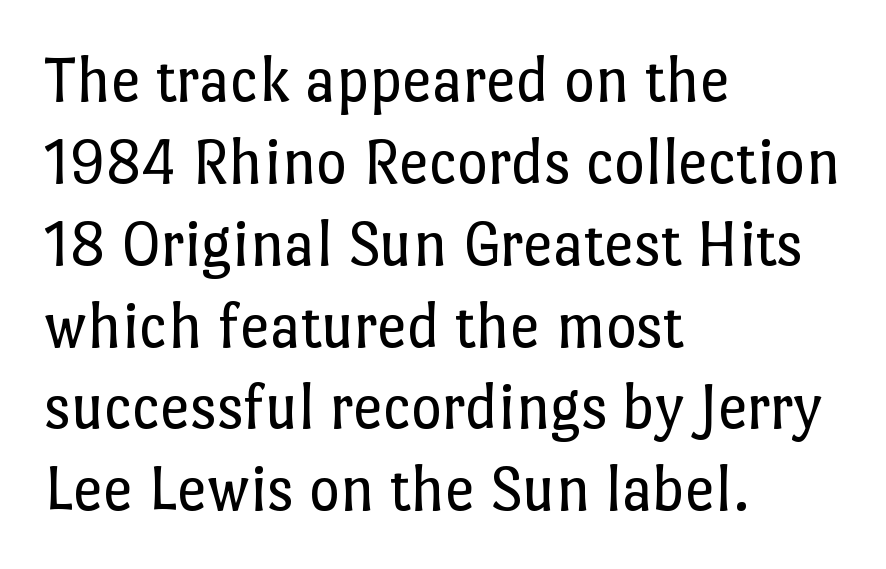
The image shows 66 px regular-weight type, upright; set left-aligned, line spacing 1.24x, normal letter spacing, not underlined; low stroke contrast and a medium x-height.
